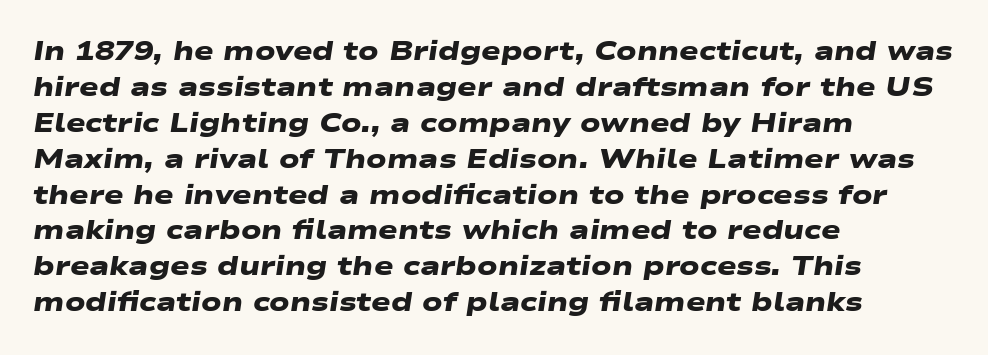
Q: Is the text bold? A: Yes.
Q: Is the text underlined? A: No.
Q: How is the paragraph aligned? A: Left-aligned.
Q: Is the spacing between letters normal or unusually wide? A: Normal.
Q: Is the spacing between lines tight, normal or loose? A: Normal.
